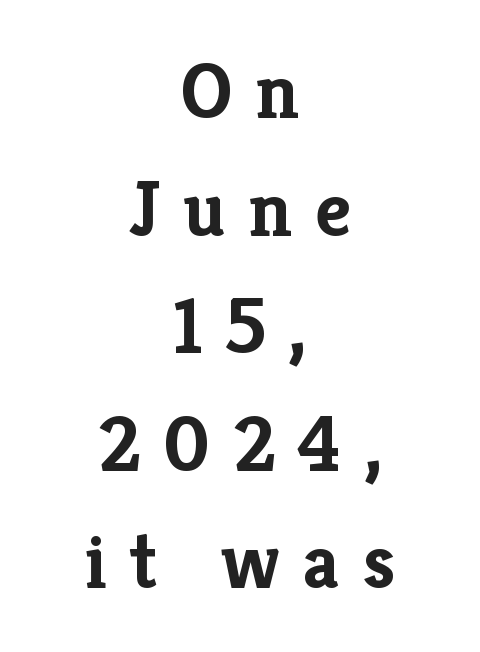
The line texture is sparse and dotted thanks to wide tracking. Do the characters align in a grid? No, the font is proportional. Does the leading feel generous? No, just average. A full-strength bold gives these letters their thick strokes. Is the block centered? Yes — each line is placed symmetrically about the middle. The letters stand upright; this is a roman face.
